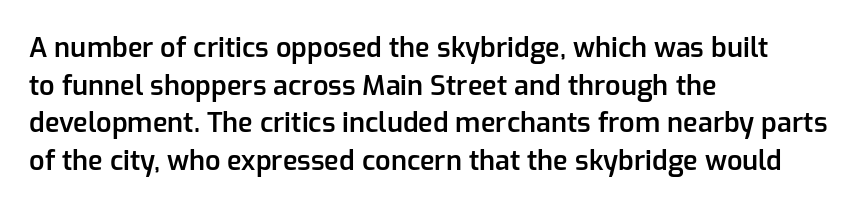
If you drew a ruler down the left edge, every line would touch it. Does the leading feel generous? No, just average. The gap between lines stays unmarked. This is the in-between weight designers call semibold or demi. These lines keep a tight, regular rhythm from letter to letter. This is roman type, the default non-slanted kind.
